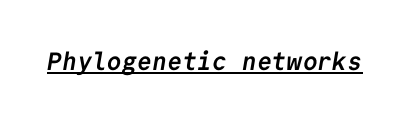
The tracking reads as untouched default to a designer's eye. Students, this is bold: see how much ink each stroke carries. Emphasis is given by a line drawn under the lettering.
